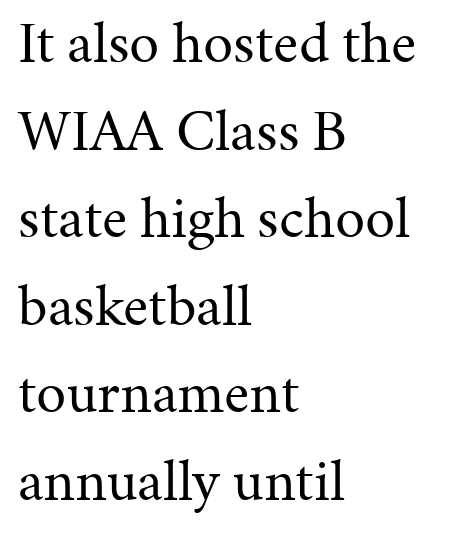
The image shows 60 px regular-weight serif type, upright; set left-aligned, normal line spacing (1.46x), normal letter spacing, not underlined; medium stroke contrast and a medium x-height.
